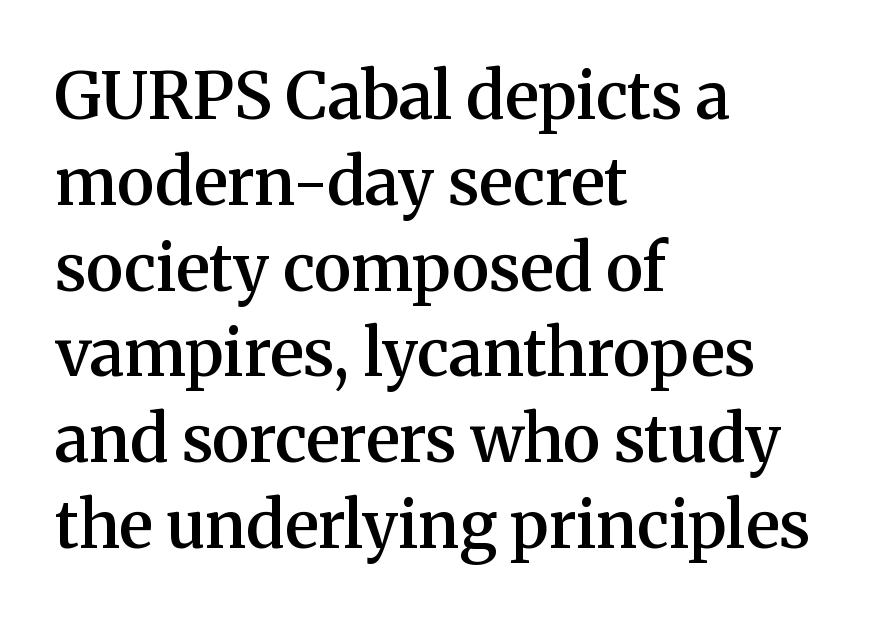
Q: Is the text bold? A: Semi-bold.
Q: Is the text italic (slanted)? A: No, it is upright.
Q: Is the typeface a serif or a sans-serif typeface? A: Serif.
Q: Is the text underlined? A: No.
Q: How is the paragraph aligned? A: Left-aligned.
Q: Is the spacing between letters normal or unusually wide? A: Normal.
Q: Is the spacing between lines tight, normal or loose? A: Normal.
Q: Width (condensed, normal, or wide)? A: Normal.
Q: Stroke contrast? A: Medium.
Q: x-height? A: Medium.
Q: Monospaced? A: No.
